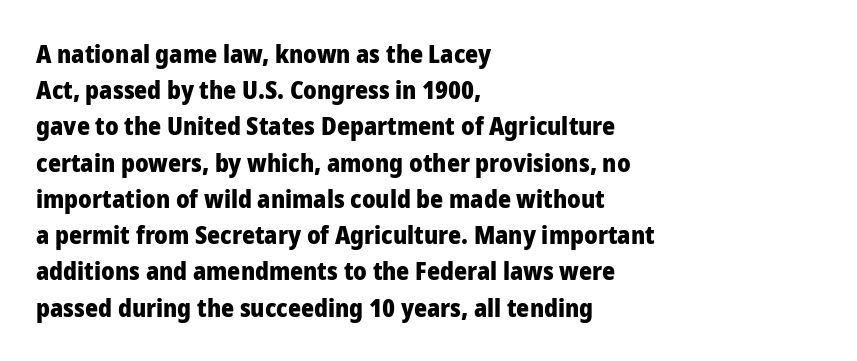
Typesetter's note: full bold, strokes at maximum text heaviness. Rendered with straight, roman letterforms. The line-height multiplier appears to be the usual default. Words appear dense and cohesive because spacing is normal. A student would call this left alignment; a typographer would say flush left, rag right. The baseline area is clear.
